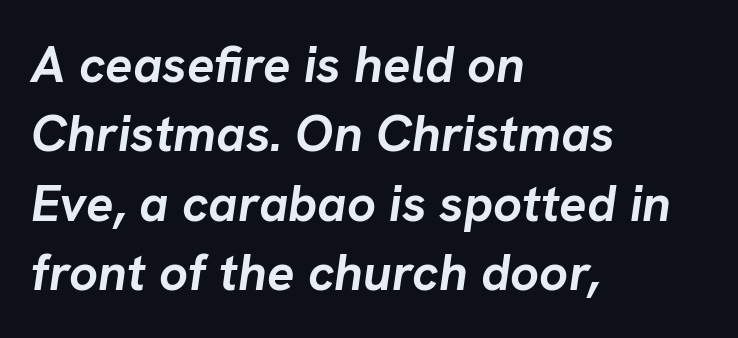
The image shows 51 px semibold type, italic (leaning right); set left-aligned, normal line spacing (1.36x), normal letter spacing, not underlined; low stroke contrast and a medium x-height.
